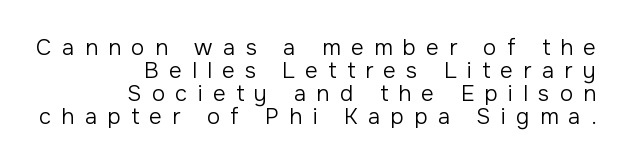
The image shows 22 px text type, upright; set right-aligned, tight line spacing (1.04x), unusually wide letter spacing (+0.47 em), not underlined.
